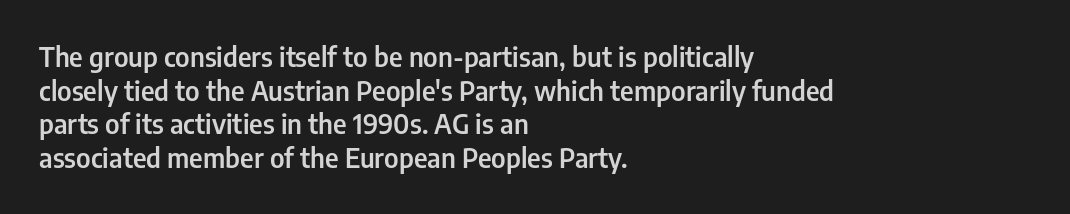
Does the copy run flush right? No — it runs flush left. The passage shown has conventional tracking throughout. Compared with an ordinary text face, these strokes are moderately heavier — a semibold. Unlike italic type, these characters show no tilt at all. No word sits above an underline.
